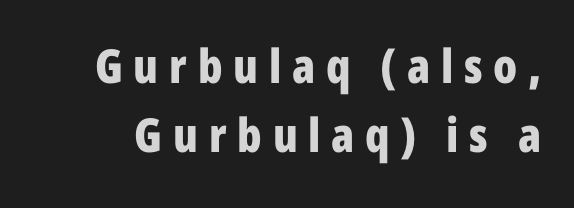
Notice how descenders clear the ascenders below comfortably — that's standard leading. Looks like regular typesetting: each glyph gets only the width it needs. Every stem runs plumb, perpendicular to the baseline. The type family on display is of the sans-serif kind.
